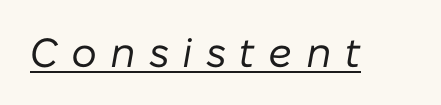
The image shows 41 px regular-weight type, italic (leaning right); set unusually wide letter spacing (+0.32 em), underlined; low stroke contrast and a medium x-height.
